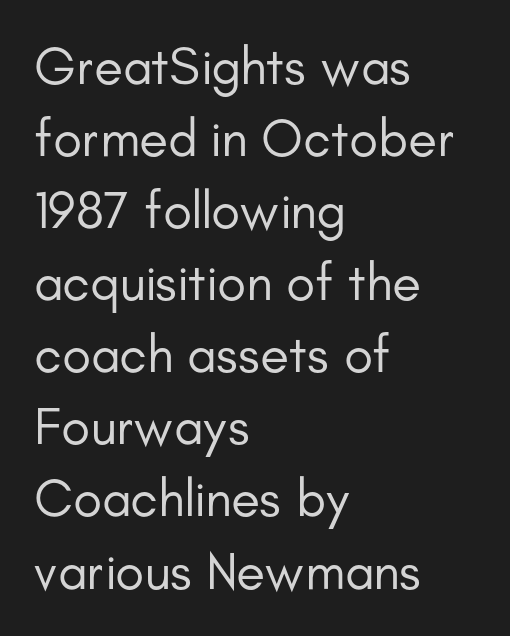
Q: Is the text bold? A: No.
Q: Is the text italic (slanted)? A: No, it is upright.
Q: Is the typeface a serif or a sans-serif typeface? A: Sans-serif.
Q: Is the text underlined? A: No.
Q: How is the paragraph aligned? A: Left-aligned.
Q: Is the spacing between letters normal or unusually wide? A: Normal.
Q: Is the spacing between lines tight, normal or loose? A: Normal.
Q: Width (condensed, normal, or wide)? A: Normal.
Q: Stroke contrast? A: Low.
Q: x-height? A: Small.
Q: Monospaced? A: No.
